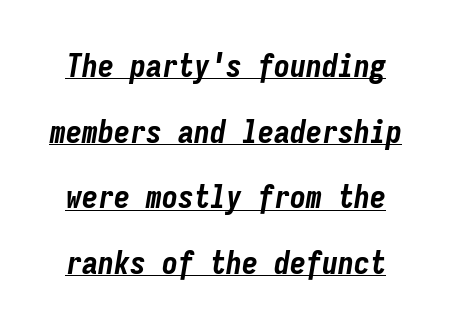
The image shows 32 px bold, condensed type, italic (leaning right), monospaced; set loose line spacing (2.05x), normal letter spacing, underlined; low stroke contrast and a medium x-height.
